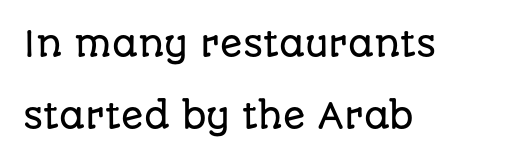
Each letter keeps its own natural width here, so spacing adapts to shape. The type family on display is of the sans-serif kind. Observe the ordinary spacing: letters are neighbours, not strangers. What's the leading like? Stretched, with rows far apart. Compared with a centered layout, this one pins lines to the left instead.
